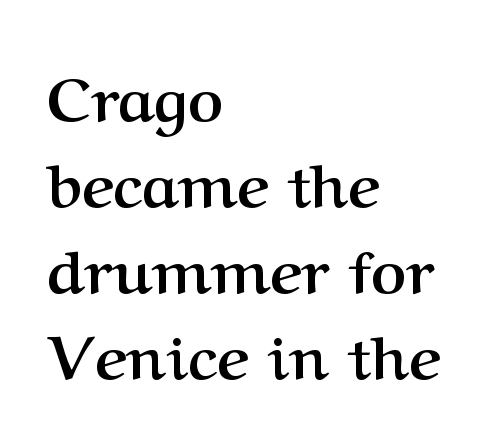
The face used here is proportionally spaced, like ordinary book or web type. Standard letterfit; no display-style spreading of the glyphs. Strong, thick strokes mark this as bold type. I'd call this a serif setting — the letters wear small feet.
